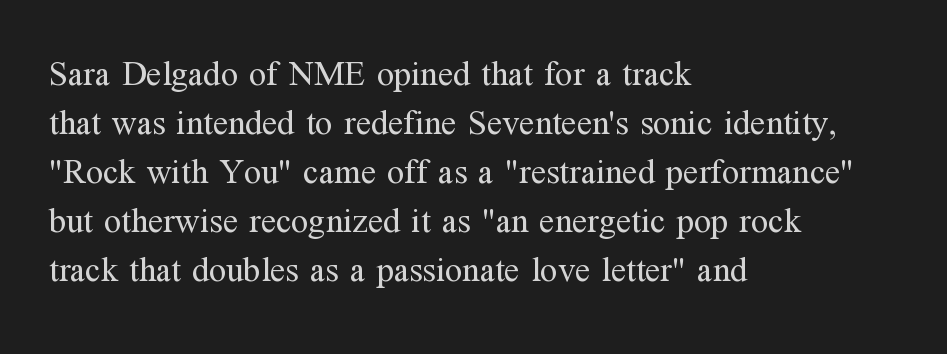
The image shows 35 px regular-weight serif type, upright; set left-aligned, normal line spacing (1.4x), normal letter spacing, not underlined; medium stroke contrast and a medium x-height.
